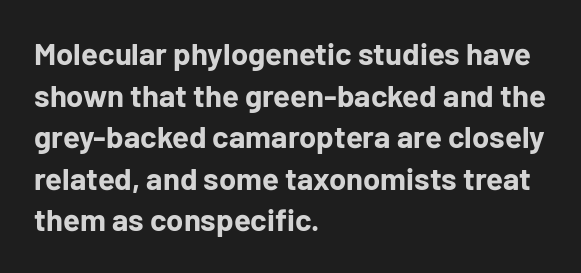
{"serif": "no", "italic": "no", "bold": "yes", "weight": "bold", "width": "normal", "stroke_contrast": "low", "x_height": "medium", "monospaced": "no", "underline": "no", "align": "left", "line_spacing": "normal", "line_spacing_ratio": 1.34, "letter_spacing": "normal", "letter_spacing_em": 0.0, "glyph_px": 31}
